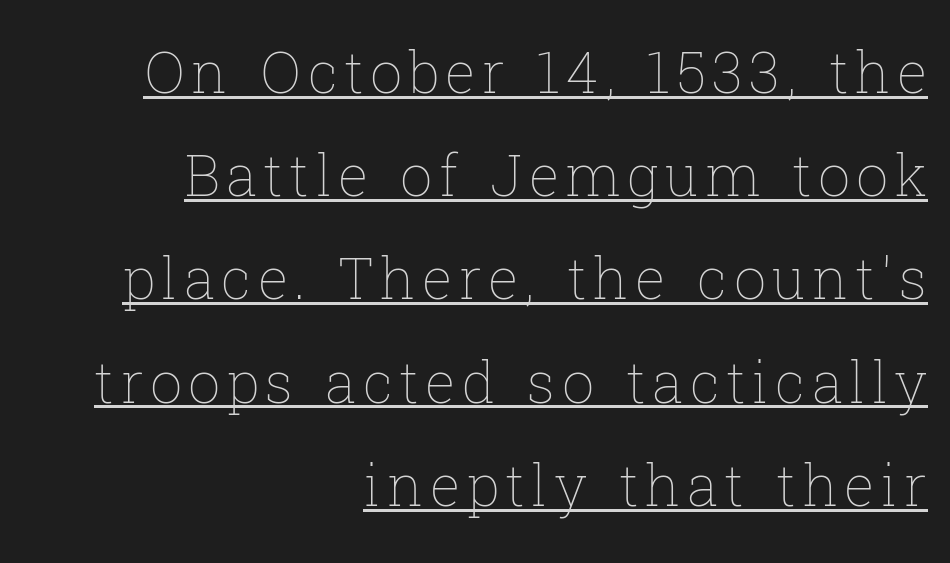
These glyphs show unthickened strokes, regular width or finer. Proportional: the letters do not fall into vertical columns. A baseline rule has been typeset under these characters. In CSS terms this would be text-align: right. Unlike italic type, these characters show no tilt at all.
